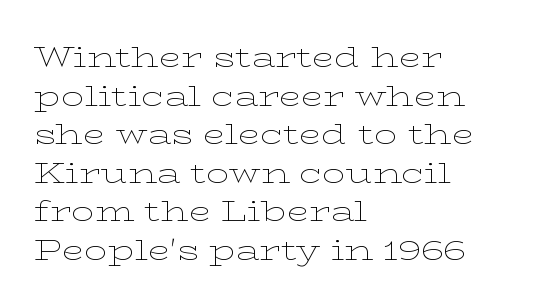
{"serif": "yes", "italic": "no", "bold": "no", "weight": "thin", "width": "wide", "stroke_contrast": "low", "x_height": "medium", "monospaced": "no", "underline": "no", "align": "left", "line_spacing": "normal", "line_spacing_ratio": 1.33, "letter_spacing": "normal", "letter_spacing_em": 0.0, "glyph_px": 29}
